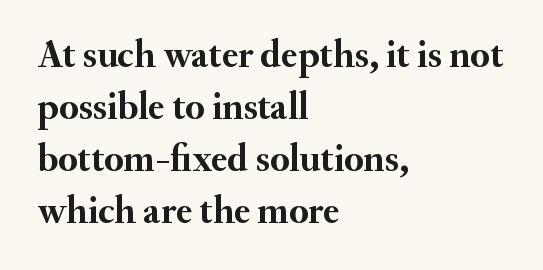
Q: Is the text bold? A: Yes.
Q: Is the text italic (slanted)? A: No, it is upright.
Q: Is the typeface a serif or a sans-serif typeface? A: Serif.
Q: Is the text underlined? A: No.
Q: How is the paragraph aligned? A: Left-aligned.
Q: Is the spacing between letters normal or unusually wide? A: Normal.
Q: Is the spacing between lines tight, normal or loose? A: Normal.
Q: Width (condensed, normal, or wide)? A: Normal.
Q: Stroke contrast? A: Medium.
Q: x-height? A: Small.
Q: Monospaced? A: No.
